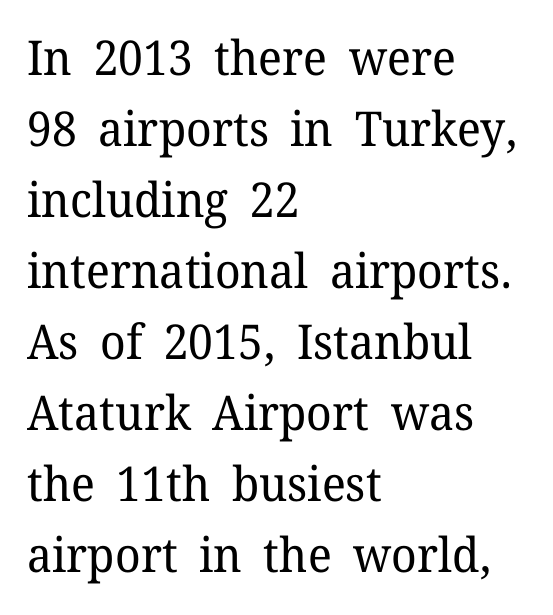
On a weight scale, this lands at 450 or below. All the whitespace from short lines collects on the right. Italic: no, the glyphs are upright roman. Each letter keeps its own natural width here, so spacing adapts to shape. You can tell from the footed stems that serif type was used.
